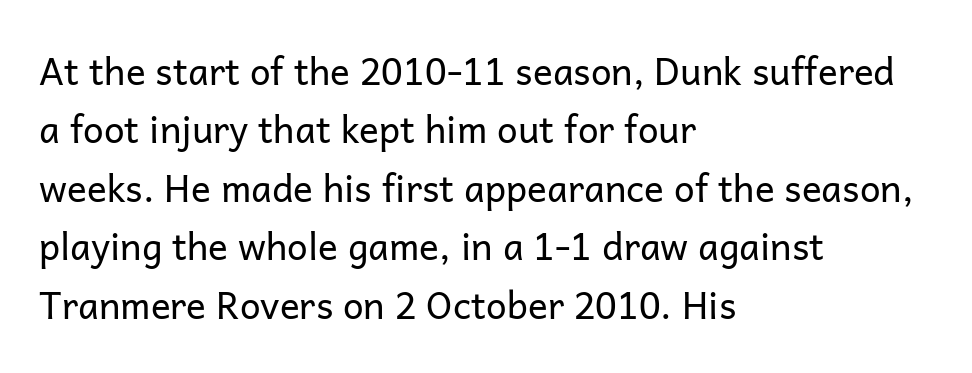
The image shows 37 px regular-weight sans-serif type, upright; set left-aligned, normal line spacing (1.58x), normal letter spacing, not underlined; low stroke contrast and a medium x-height.
